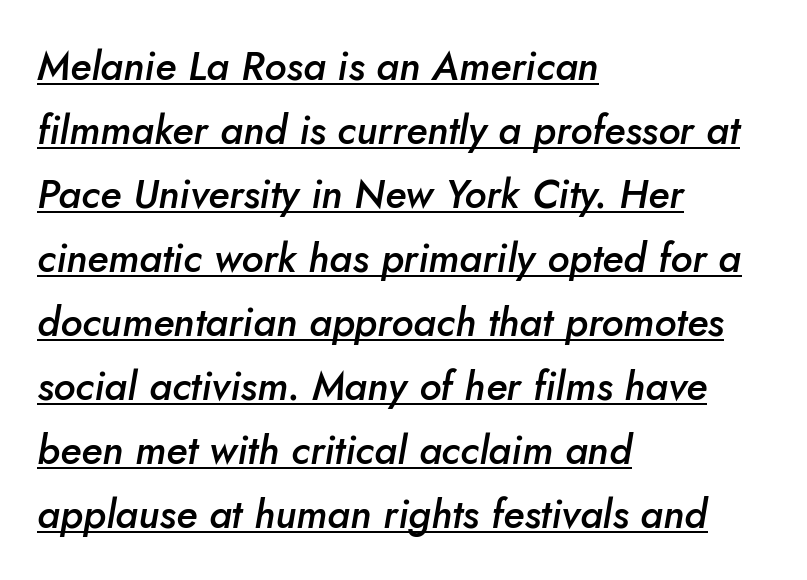
The image shows 40 px semibold type, italic (leaning right); set left-aligned, normal line spacing (1.6x), normal letter spacing, underlined; low stroke contrast and a small x-height.
